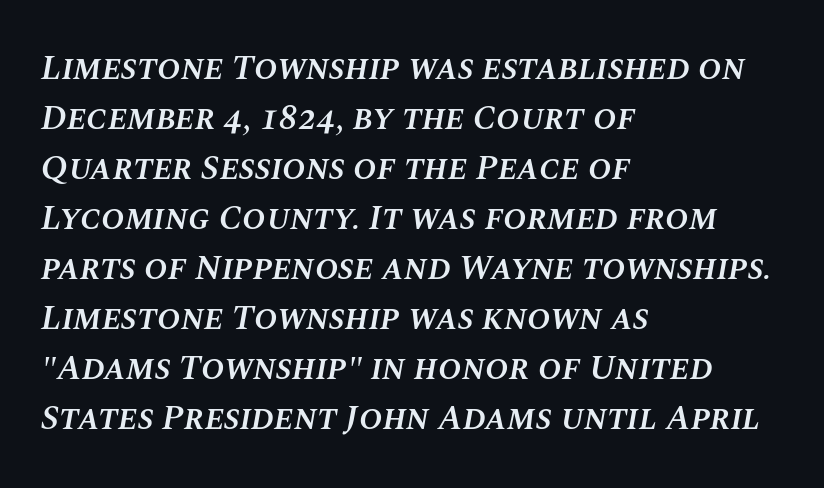
Do the characters align in a grid? No, the font is proportional. Words float on clear page, feet unadorned. Evenly set lines give the paragraph a standard silhouette. On the weight axis this lands at semibold, roughly 600. A classic flush-left, rag-right setting is used for this passage. The passage shown leans; its letterforms are oblique.
